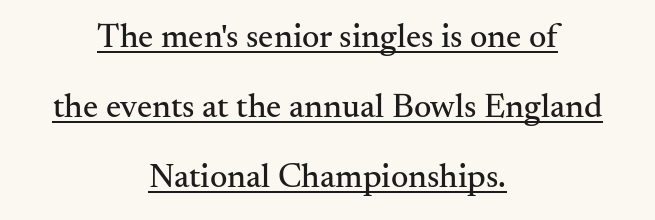
The image shows 34 px serif type, upright; set centered, loose line spacing (2.06x), normal letter spacing, underlined; medium stroke contrast and a small x-height.
